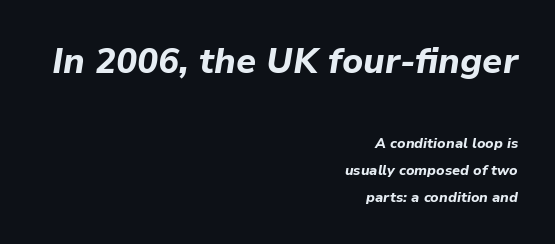
A great deal of white space separates one row of letters from the next. Compared with a flush-left layout, this one pins lines to the opposite, right side. This rendering features lettering with no underline. Inter-character spacing is left at the font's built-in metrics.
